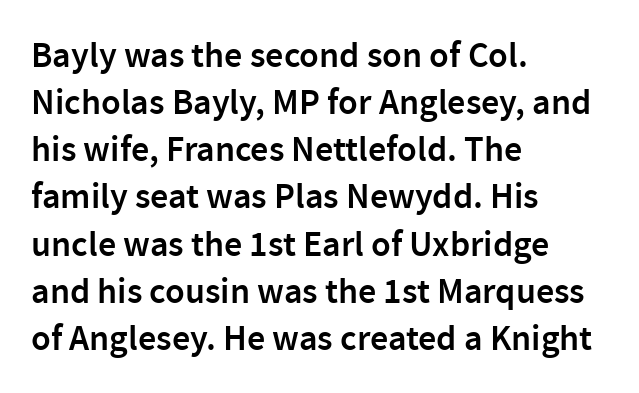
Q: Is the text bold? A: Semi-bold.
Q: Is the text italic (slanted)? A: No, it is upright.
Q: Is the typeface a serif or a sans-serif typeface? A: Sans-serif.
Q: Is the text underlined? A: No.
Q: How is the paragraph aligned? A: Left-aligned.
Q: Is the spacing between letters normal or unusually wide? A: Normal.
Q: Is the spacing between lines tight, normal or loose? A: Normal.
Q: Width (condensed, normal, or wide)? A: Normal.
Q: Stroke contrast? A: Low.
Q: x-height? A: Medium.
Q: Monospaced? A: No.
